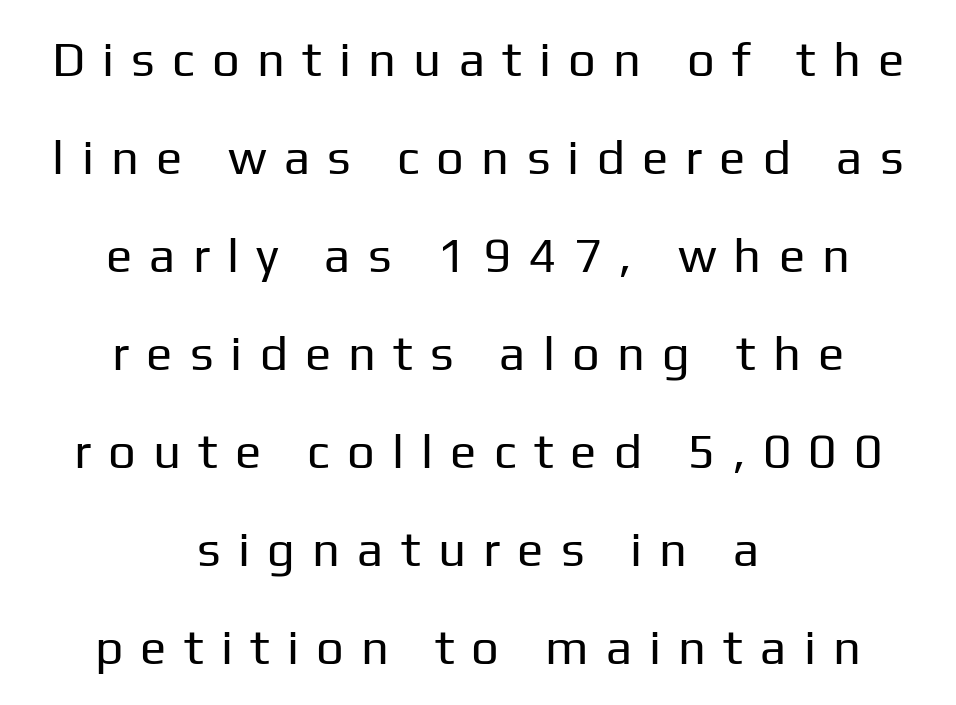
Q: Is the text bold? A: No.
Q: Is the text italic (slanted)? A: No, it is upright.
Q: Is the typeface a serif or a sans-serif typeface? A: Sans-serif.
Q: Is the text underlined? A: No.
Q: How is the paragraph aligned? A: Centered.
Q: Is the spacing between letters normal or unusually wide? A: Unusually wide.
Q: Is the spacing between lines tight, normal or loose? A: Loose.
Q: Width (condensed, normal, or wide)? A: Normal.
Q: Stroke contrast? A: Low.
Q: x-height? A: Medium.
Q: Monospaced? A: No.
